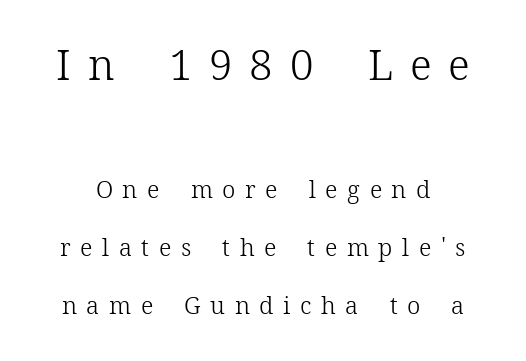
This sample uses an upright cut, with every glyph sitting square on the baseline. Top chunk: large. Bottom chunk: small. Does the leading feel generous? Absolutely, it's lavish. The letters look calm and open, with moderate or lighter stems. Honestly, the letter spacing is so wide it's the main thing you notice. Does the type have serifs? Yes, each stem ends in a small foot.
